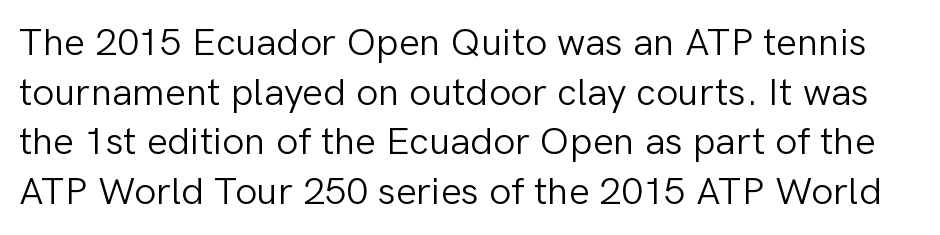
{"serif": "no", "italic": "no", "bold": "no", "weight": "light", "width": "normal", "stroke_contrast": "low", "x_height": "medium", "monospaced": "no", "underline": "no", "line_spacing": "normal", "line_spacing_ratio": 1.27, "letter_spacing": "normal", "letter_spacing_em": 0.0, "glyph_px": 39}
